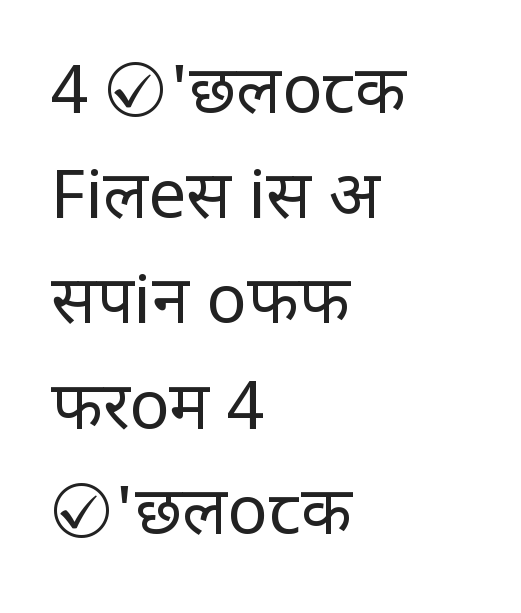
The image shows 67 px regular-weight sans-serif type, upright; set left-aligned, normal line spacing (1.57x), normal letter spacing, not underlined; low stroke contrast and a large x-height.
